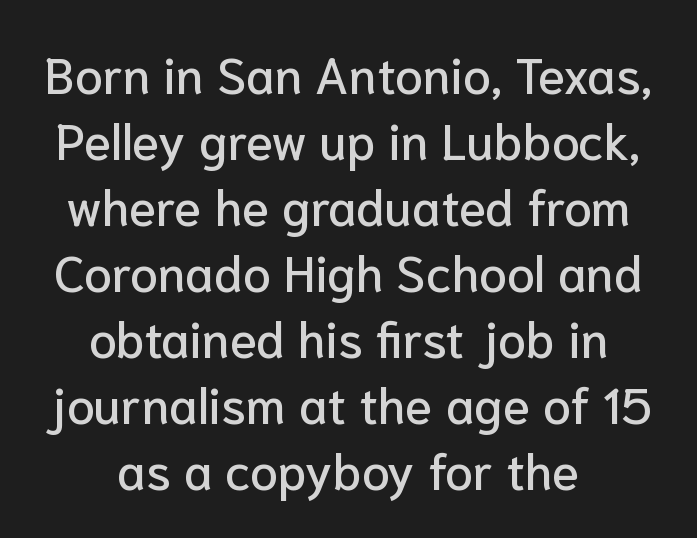
{"serif": "no", "italic": "no", "width": "normal", "stroke_contrast": "low", "x_height": "medium", "monospaced": "no", "underline": "no", "align": "center", "line_spacing": "normal", "line_spacing_ratio": 1.32, "letter_spacing": "normal", "letter_spacing_em": 0.0, "glyph_px": 50}
